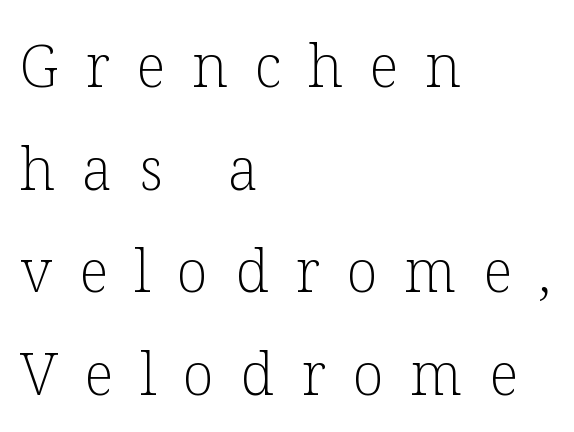
If you drew a ruler down the left edge, every line would touch it. This sample uses expanded letter spacing, leaving extra air between glyphs. This sample uses an upright cut, with every glyph sitting square on the baseline. Rule under the text: the space is simply empty. This sample has the flowing, uneven cadence of proportional lettering. The weight tops out at a normal text grade.
